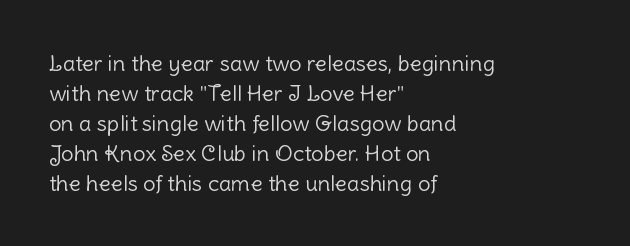
{"italic": "no", "bold": "no", "underline": "no", "align": "left", "line_spacing": "normal", "line_spacing_ratio": 1.36, "letter_spacing": "normal", "letter_spacing_em": 0.0, "glyph_px": 22}
